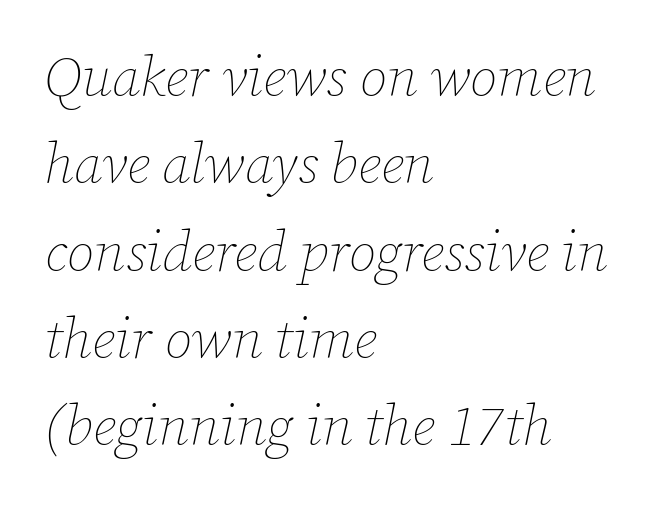
Descenders are the only things crossing below the line. The letters advance in unequal steps, a hallmark of proportional type. The axis of the letterforms is tilted away from vertical. The lines in this sample share a left origin and differ only in where they stop. This block has exactly the height ordinary leading produces. A quiet, ordinary-to-light weight characterises the typeface.
